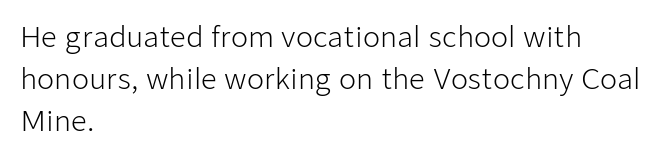
{"serif": "no", "italic": "no", "bold": "no", "weight": "light", "width": "normal", "stroke_contrast": "low", "x_height": "medium", "monospaced": "no", "underline": "no", "align": "left", "line_spacing": "normal", "line_spacing_ratio": 1.5, "letter_spacing": "normal", "letter_spacing_em": 0.0, "glyph_px": 28}
